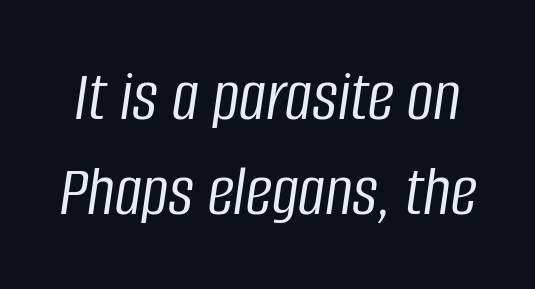
The image shows 74 px light, condensed type, italic (leaning right); set normal line spacing (1.28x), normal letter spacing, not underlined; low stroke contrast and a large x-height.
